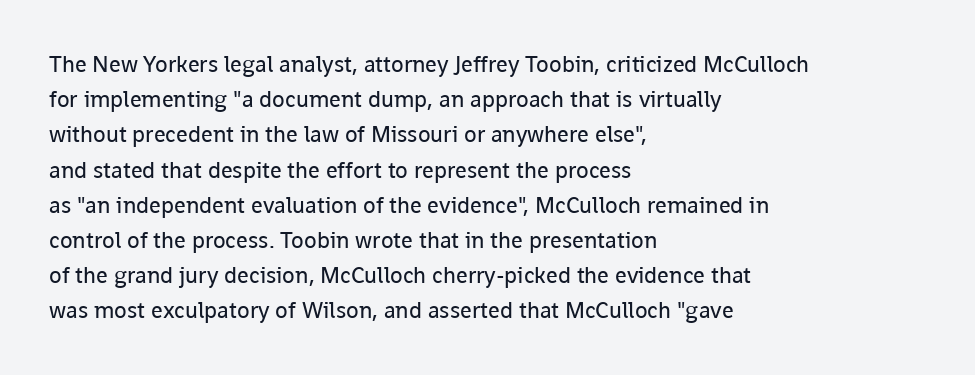
The image shows 23 px text type, upright; set left-aligned, normal line spacing (1.53x), normal letter spacing, not underlined.
